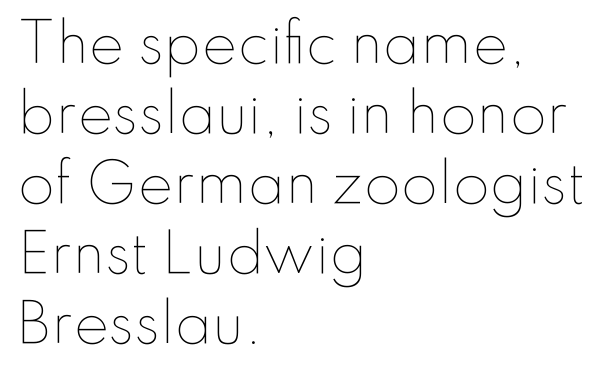
Q: Is the text bold? A: No.
Q: Is the text italic (slanted)? A: No, it is upright.
Q: Is the text underlined? A: No.
Q: How is the paragraph aligned? A: Left-aligned.
Q: Is the spacing between letters normal or unusually wide? A: Normal.
Q: Is the spacing between lines tight, normal or loose? A: Normal.
Q: Width (condensed, normal, or wide)? A: Normal.
Q: Stroke contrast? A: Low.
Q: x-height? A: Small.
Q: Monospaced? A: No.
